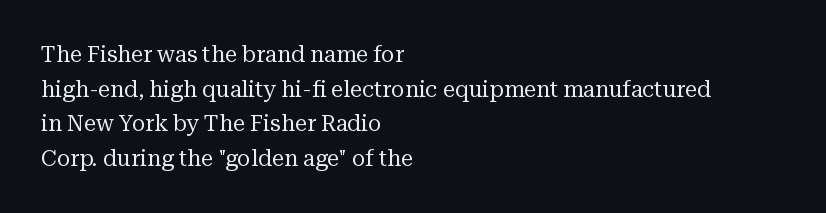
{"italic": "no", "bold": "no", "underline": "no", "align": "left", "line_spacing": "normal", "line_spacing_ratio": 1.57, "letter_spacing": "normal", "letter_spacing_em": 0.0, "glyph_px": 22}
